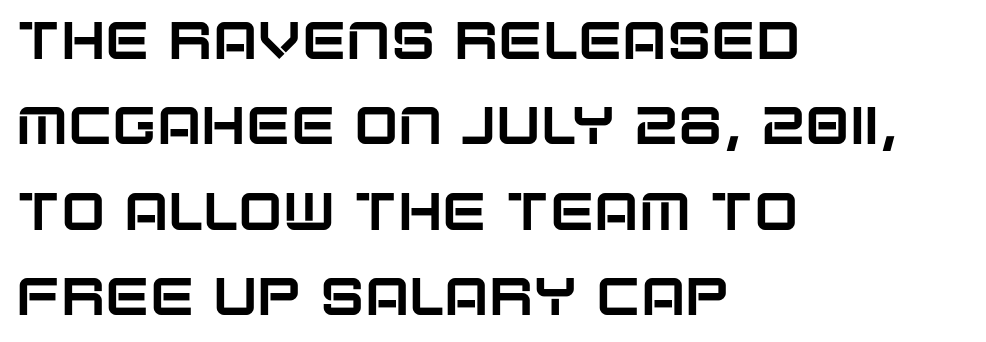
{"serif": "no", "italic": "no", "width": "normal", "stroke_contrast": "low", "x_height": "large", "monospaced": "no", "underline": "no", "align": "left", "line_spacing": "normal", "line_spacing_ratio": 1.61, "letter_spacing": "normal", "letter_spacing_em": 0.0, "glyph_px": 53}
